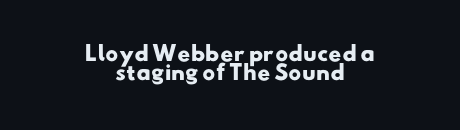
{"bold": "yes", "underline": "no", "align": "center", "line_spacing": "tight", "line_spacing_ratio": 0.97, "letter_spacing": "normal", "letter_spacing_em": 0.0, "glyph_px": 20}
